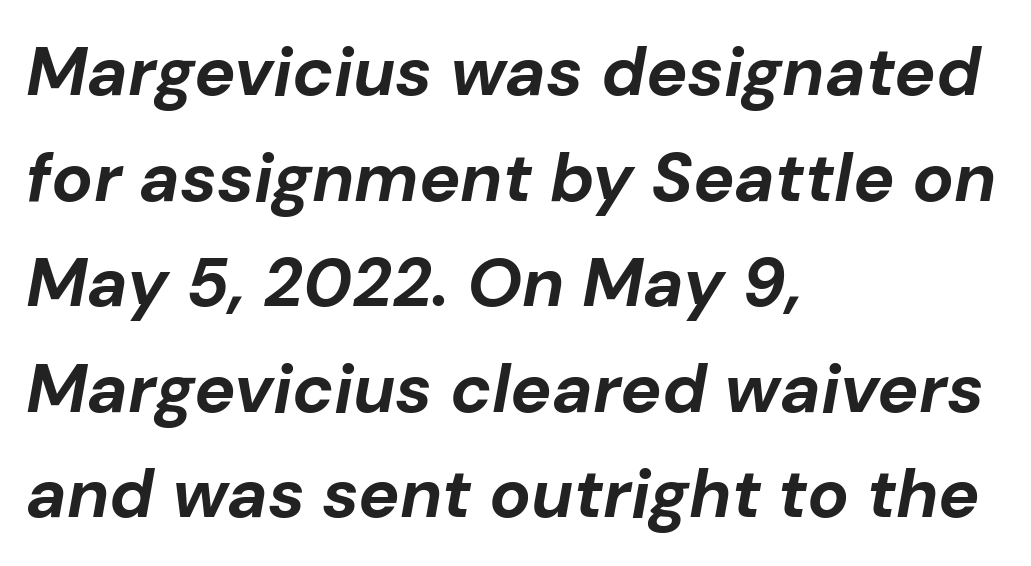
The font is running at its bold setting. Any mark beneath the type? The region is blank. Words appear dense and cohesive because spacing is normal. Casual observation: everything's shoved over to the left. Looking at the ascenders, they clearly lean. Horizontal bands of white between lines are of average thickness.
